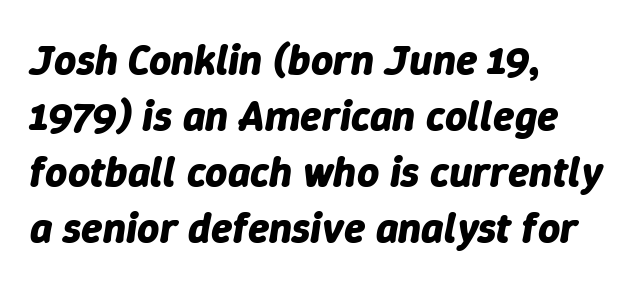
{"italic": "yes", "lean": "right", "slant_degrees": 9, "bold": "yes", "weight": "bold", "width": "normal", "stroke_contrast": "low", "x_height": "medium", "monospaced": "no", "underline": "no", "align": "left", "line_spacing": "normal", "line_spacing_ratio": 1.3, "letter_spacing": "normal", "letter_spacing_em": 0.0, "glyph_px": 43}
